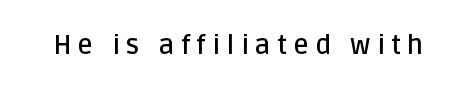
The image shows 27 px text type, upright; set unusually wide letter spacing (+0.23 em), not underlined.
